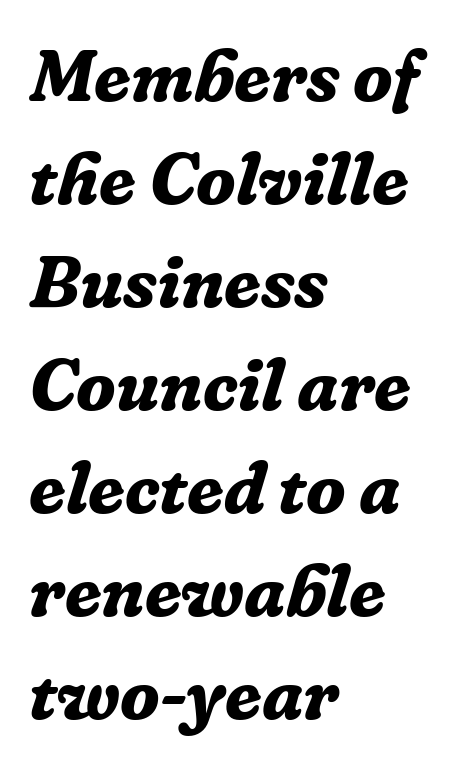
Line beginnings align vertically; line endings do not. Letter spacing: default. Is there much room between lines? A standard amount, neither cramped nor airy. Each letter keeps its own natural width here, so spacing adapts to shape.
